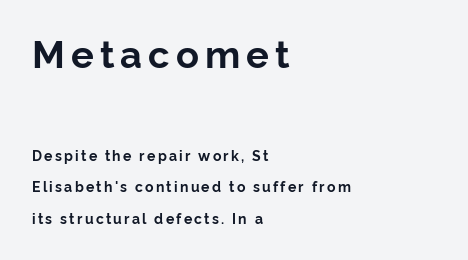
The image shows 38 px bold sans-serif type, upright; set left-aligned, loose line spacing (2.23x), not underlined; the first (top) block is 2.71x larger; low stroke contrast and a medium x-height.
